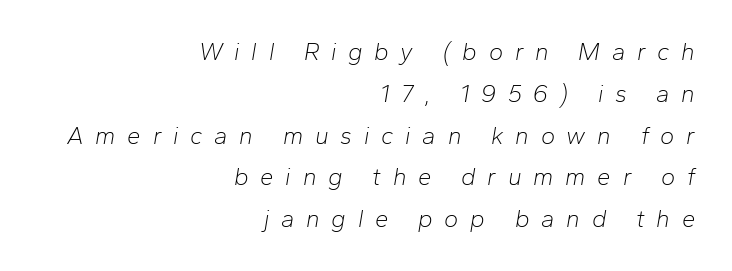
{"italic": "yes", "lean": "right", "slant_degrees": 10, "bold": "no", "underline": "no", "align": "right", "line_spacing_ratio": 1.74, "letter_spacing": "wide", "letter_spacing_em": 0.49, "glyph_px": 24}
